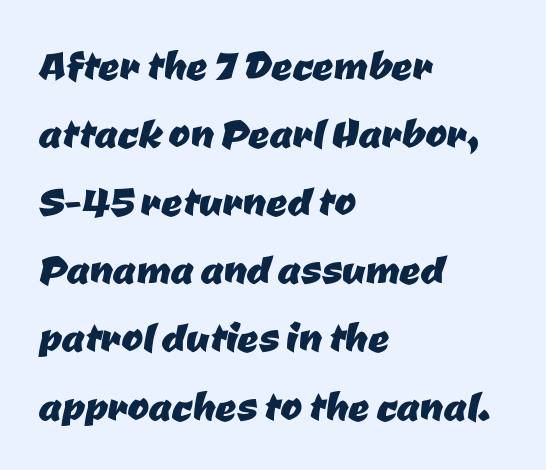
Normally led — the rows are evenly, conventionally spaced. A sans-serif font was chosen for this passage. Spacing verdict: proportional, widths tailored to each character. Every row of glyphs begins at an identical x-position on the left. Nobody drew a line under any word here. Standard letterfit; no display-style spreading of the glyphs.
